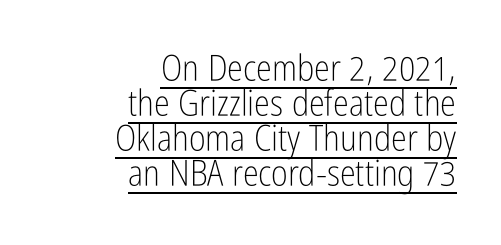
A typesetter would call this proportional, since set widths differ per character. The rendering anchors every line to the right-hand side. Compared with a typical body face, this is equally light or lighter still. Letter spacing: default.
